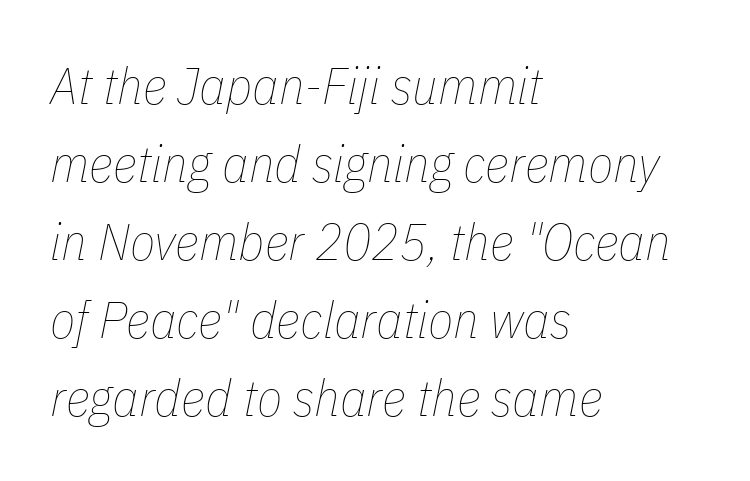
{"italic": "yes", "lean": "right", "slant_degrees": 11, "bold": "no", "weight": "thin", "width": "condensed", "stroke_contrast": "low", "x_height": "medium", "monospaced": "no", "underline": "no", "align": "left", "line_spacing": "normal", "line_spacing_ratio": 1.5, "letter_spacing": "normal", "letter_spacing_em": 0.0, "glyph_px": 52}
